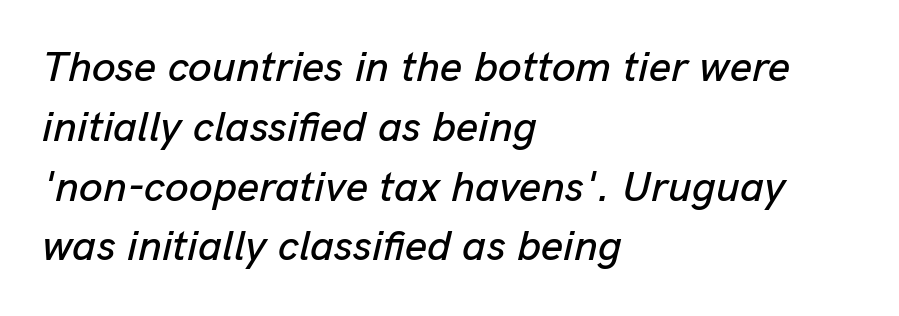
Q: Is the text italic (slanted)? A: Yes, it leans right by about 13 degrees.
Q: Is the text underlined? A: No.
Q: How is the paragraph aligned? A: Left-aligned.
Q: Is the spacing between letters normal or unusually wide? A: Normal.
Q: Is the spacing between lines tight, normal or loose? A: Normal.
Q: Width (condensed, normal, or wide)? A: Normal.
Q: Stroke contrast? A: Low.
Q: x-height? A: Medium.
Q: Monospaced? A: No.
